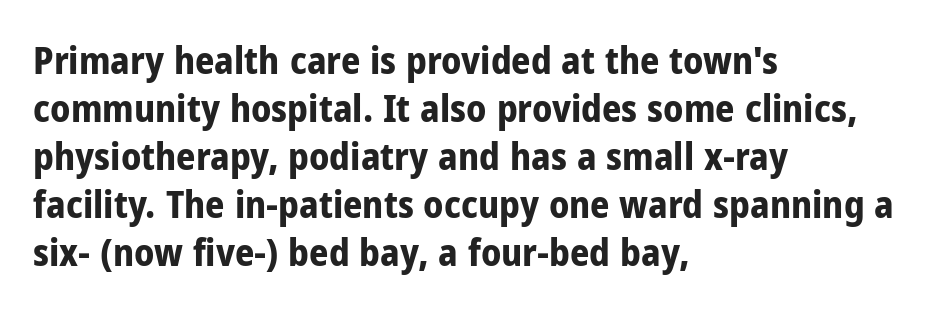
Character widths vary here, with narrow letters taking less room than wide ones. Only glyphs here, with clear space below each row. Chunky letters — that's bold for sure. The typography opts for an upright posture over an oblique one. Check where the strokes stop: nothing finishes them off — pure sans. Evenly set lines give the paragraph a standard silhouette.
